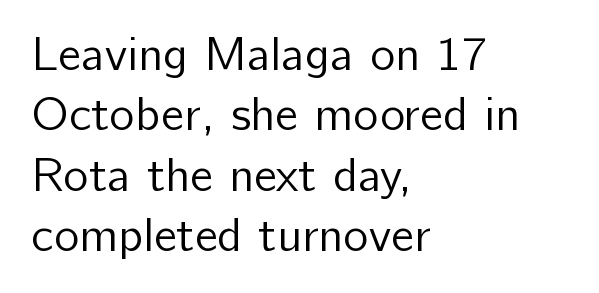
The image shows 48 px regular-weight sans-serif type, upright; set left-aligned, normal line spacing (1.26x), normal letter spacing, not underlined; low stroke contrast and a medium x-height.
